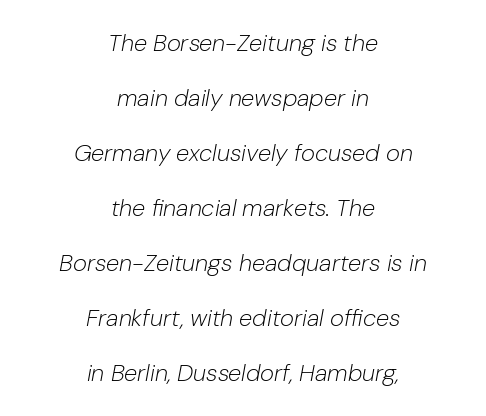
The axis of the letterforms is tilted away from vertical. Glyph-to-glyph distance matches everyday printed text. The specimen omits any rule beneath the text block's lines. Each line is balanced around a shared central axis.
